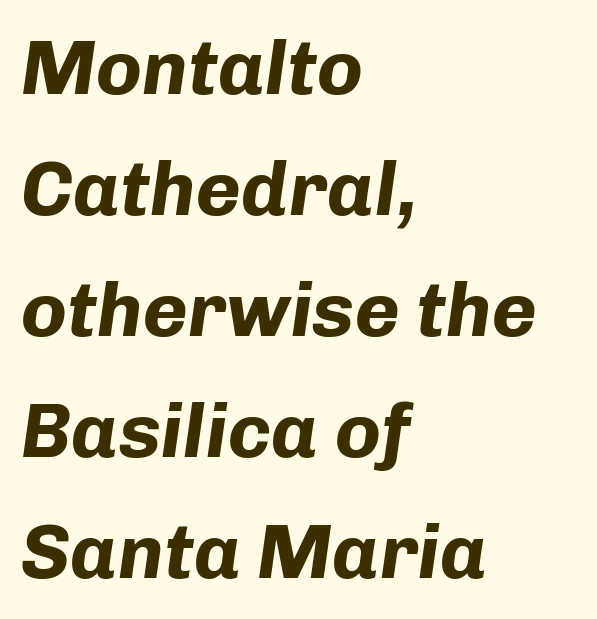
The image shows 77 px bold type, italic (leaning right); set left-aligned, normal line spacing (1.57x), normal letter spacing, not underlined; low stroke contrast and a medium x-height.
